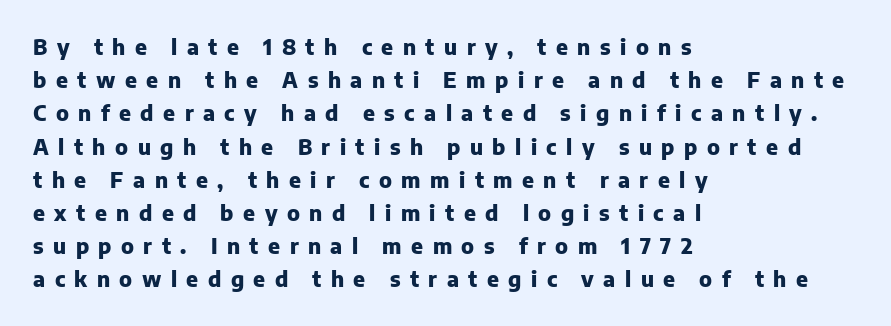
You could only call the tracking loose — the letters float apart. Decoration check: the copy has no underline. Is there any slant? The stems are plumb. Caption: multi-line text, flush left, ragged right.
